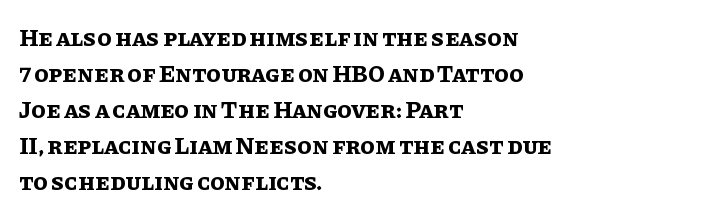
Q: Is the text bold? A: Yes.
Q: Is the text italic (slanted)? A: No, it is upright.
Q: Is the text underlined? A: No.
Q: How is the paragraph aligned? A: Left-aligned.
Q: Is the spacing between letters normal or unusually wide? A: Normal.
Q: Is the spacing between lines tight, normal or loose? A: Normal.
